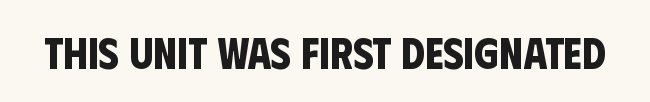
The image shows 43 px bold, condensed sans-serif type; set normal letter spacing, not underlined; low stroke contrast and a large x-height.
